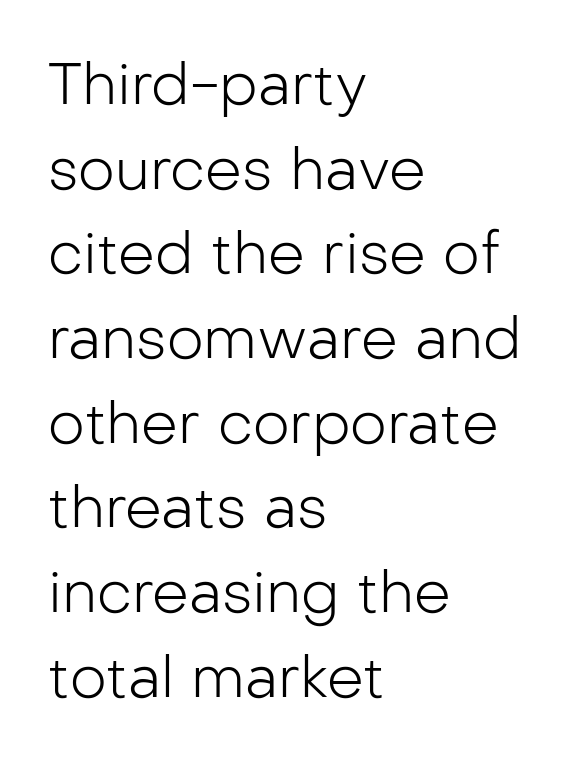
The image shows 58 px light sans-serif type, upright; set left-aligned, normal line spacing (1.46x), normal letter spacing, not underlined; low stroke contrast and a medium x-height.
